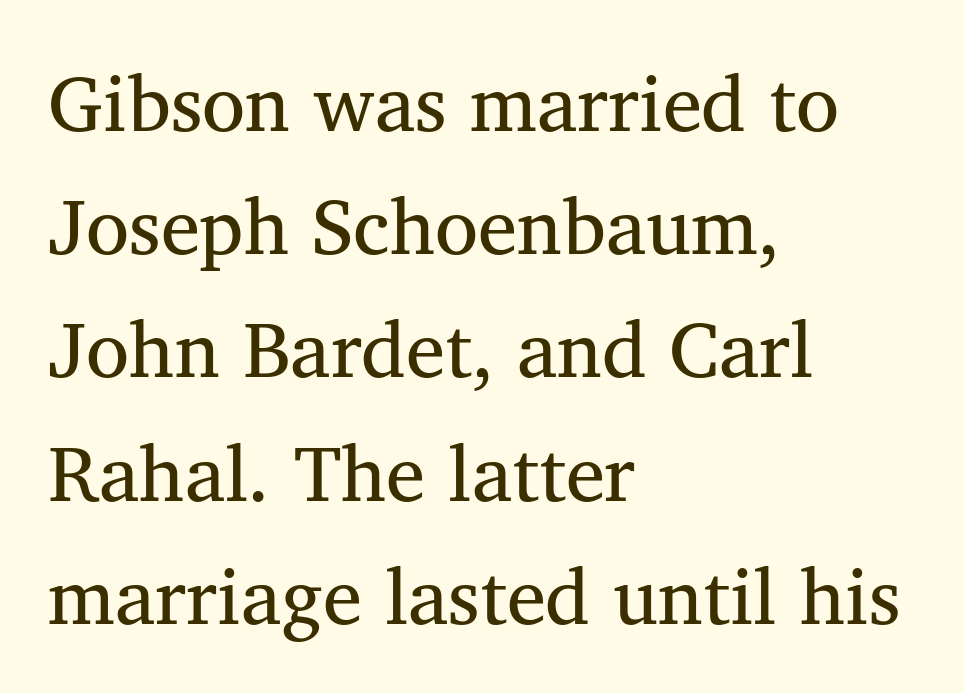
If you drew a line through each stem, it would be perfectly vertical. Regarding serifs, this sample has them. Each row of text sits above clean, open space. Compared with a centered layout, this one pins lines to the left instead. Weight: not bold — regular or lighter.
